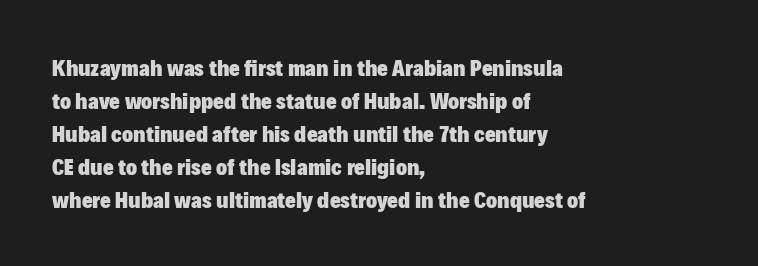
This sample keeps an unexceptional amount of space between lines. Strokes here are thick enough to call this a true bold. A student would call this left alignment; a typographer would say flush left, rag right. You can tell it's not italic because the verticals are truly vertical.
